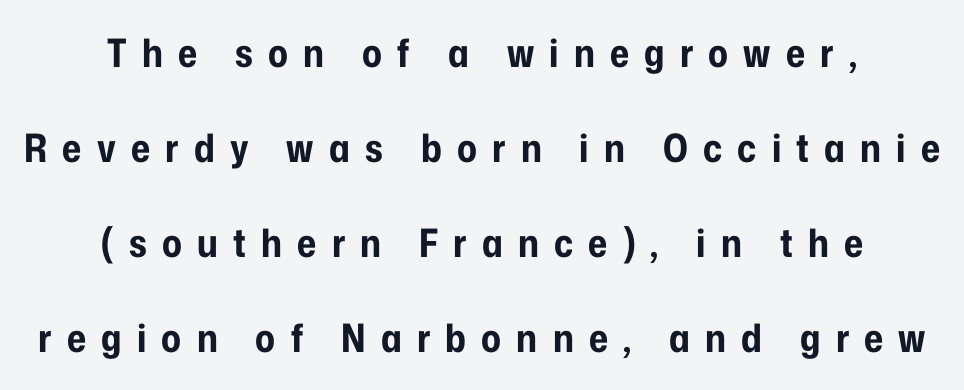
The image shows 39 px bold, condensed sans-serif type, upright; set centered, loose line spacing (2.44x), unusually wide letter spacing (+0.39 em), not underlined; low stroke contrast and a medium x-height.
